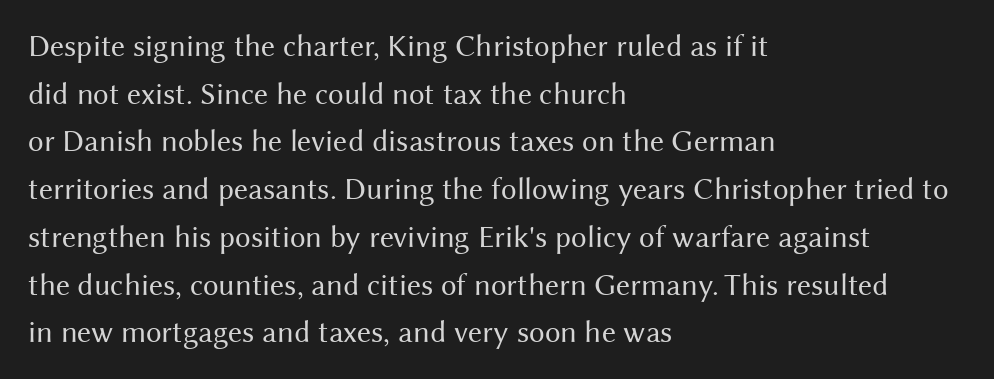
Q: Is the text bold? A: No.
Q: Is the text italic (slanted)? A: No, it is upright.
Q: Is the typeface a serif or a sans-serif typeface? A: Sans-serif.
Q: Is the text underlined? A: No.
Q: How is the paragraph aligned? A: Left-aligned.
Q: Is the spacing between letters normal or unusually wide? A: Normal.
Q: Is the spacing between lines tight, normal or loose? A: Normal.
Q: Width (condensed, normal, or wide)? A: Normal.
Q: Stroke contrast? A: Medium.
Q: x-height? A: Medium.
Q: Monospaced? A: No.
